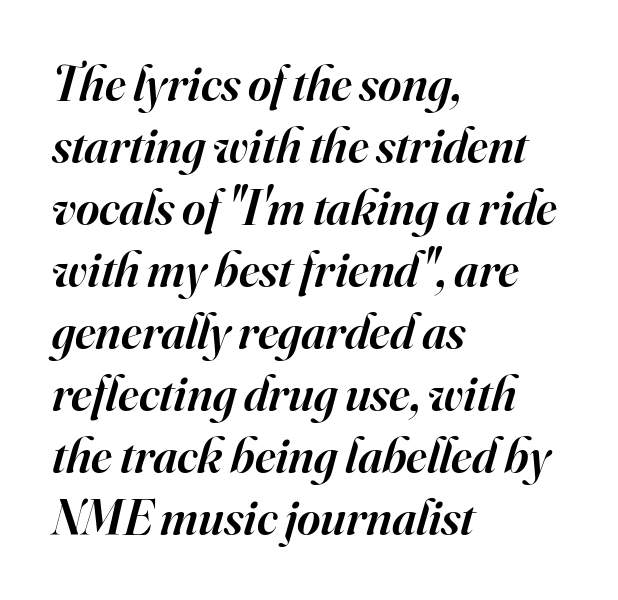
Unmarked baselines from the first word to the last. The rendering keeps characters at their native spacing. This is oblique type, the kind used for emphasis or titles. The face used here is proportionally spaced, like ordinary book or web type. The typesetter chose a ragged-right arrangement here.
